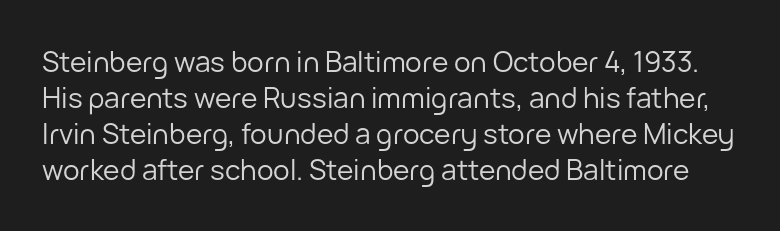
The image shows 28 px regular-weight sans-serif type, upright; set normal line spacing (1.28x), normal letter spacing, not underlined; low stroke contrast and a medium x-height.
